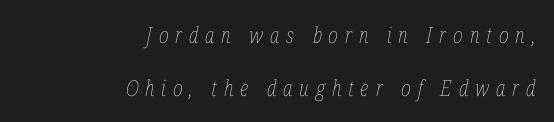
{"italic": "yes", "lean": "right", "slant_degrees": 12, "bold": "no", "underline": "no", "align": "right", "line_spacing": "loose", "line_spacing_ratio": 2.39, "letter_spacing": "wide", "letter_spacing_em": 0.31, "glyph_px": 22}
